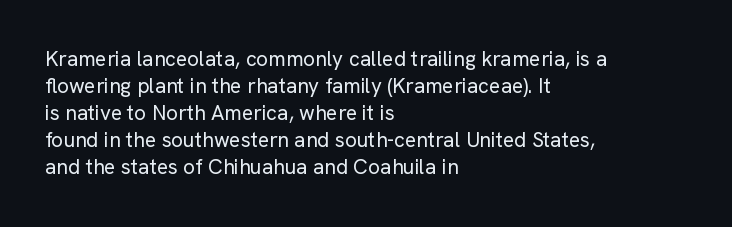
The image shows 21 px text type, upright; set left-aligned, normal line spacing (1.29x), normal letter spacing, not underlined.
